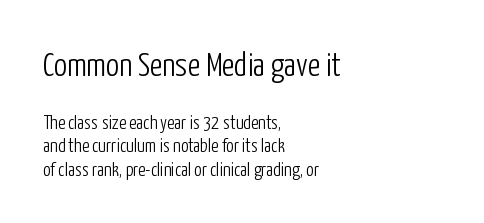
All the whitespace from short lines collects on the right. No chunkiness to these letters — they're not bold. Looks like regular typesetting: each glyph gets only the width it needs. Spacing between characters is what you'd get straight out of the box. Check under the words: just untouched page. Caption: upper text group enlarged, lower text group reduced.
